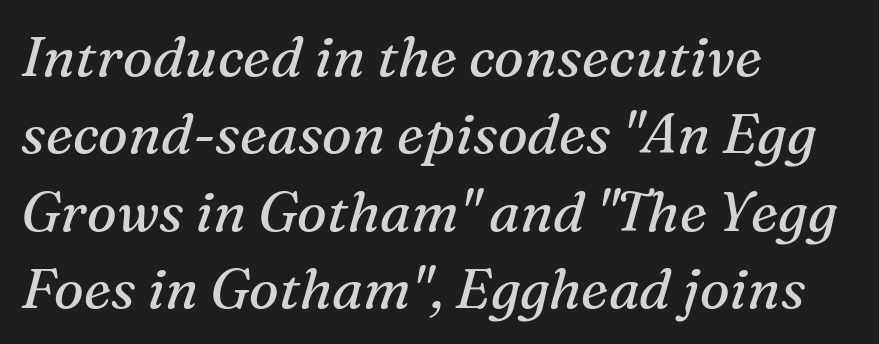
{"serif": "yes", "italic": "yes", "lean": "right", "slant_degrees": 16, "bold": "no", "weight": "regular", "width": "normal", "stroke_contrast": "medium", "x_height": "medium", "monospaced": "no", "underline": "no", "align": "left", "line_spacing": "normal", "line_spacing_ratio": 1.38, "letter_spacing": "normal", "letter_spacing_em": 0.0, "glyph_px": 56}
